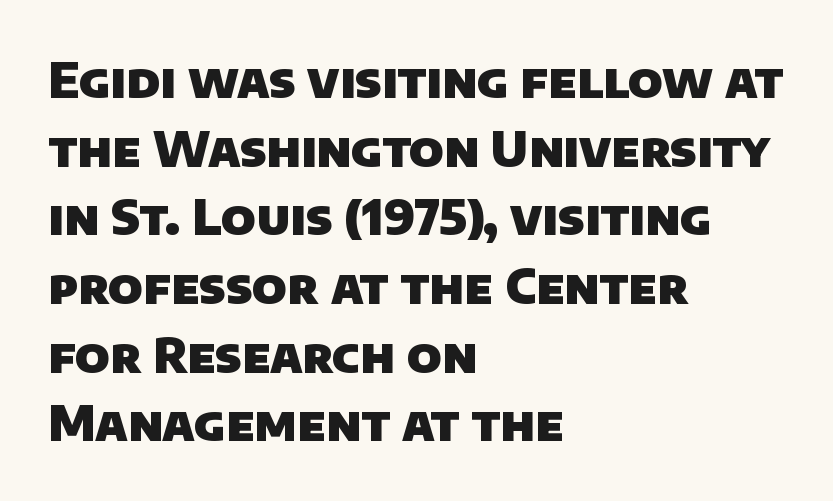
Leading: standard. Layout note: lines flush left. The area under the type is left untouched. Heavy, bold letterforms. A typesetter would call this zero additional tracking. You could not count columns in this text — the font is proportionally spaced.
